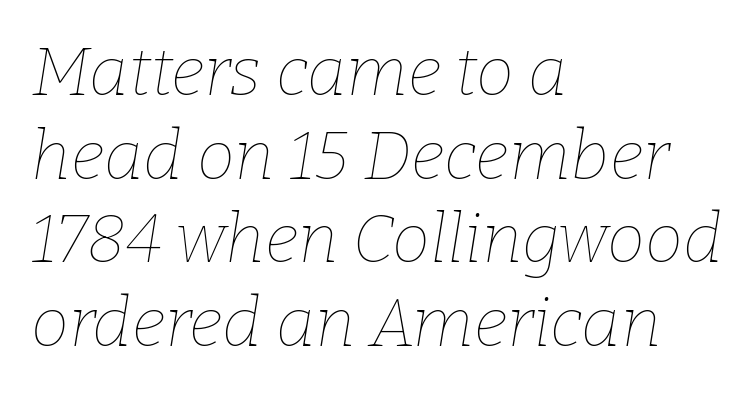
Q: Is the text bold? A: No.
Q: Is the text italic (slanted)? A: Yes, it leans right by about 9 degrees.
Q: Is the text underlined? A: No.
Q: How is the paragraph aligned? A: Left-aligned.
Q: Is the spacing between letters normal or unusually wide? A: Normal.
Q: Width (condensed, normal, or wide)? A: Normal.
Q: Stroke contrast? A: Low.
Q: x-height? A: Medium.
Q: Monospaced? A: No.
